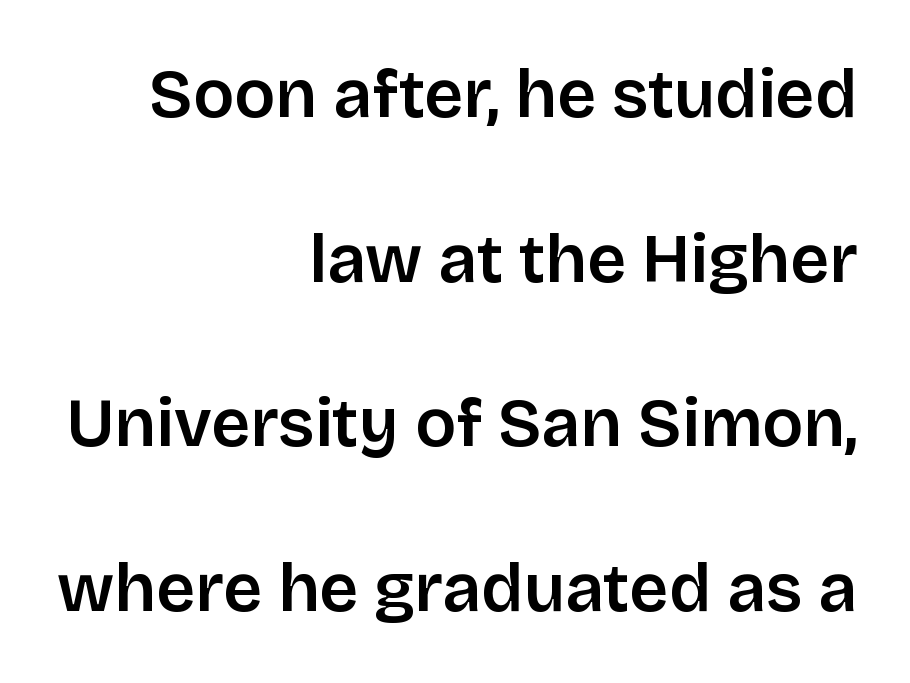
{"serif": "no", "italic": "no", "width": "normal", "stroke_contrast": "low", "x_height": "large", "monospaced": "no", "underline": "no", "align": "right", "line_spacing": "loose", "line_spacing_ratio": 2.42, "letter_spacing": "normal", "letter_spacing_em": 0.0, "glyph_px": 68}
